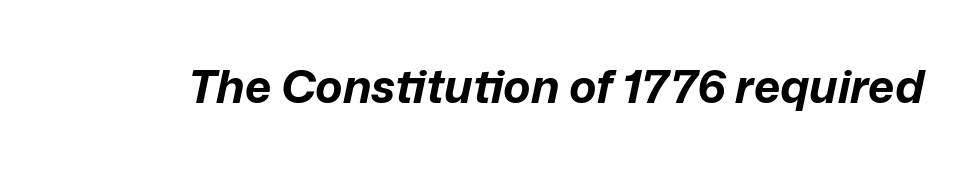
Each letter keeps its own natural width here, so spacing adapts to shape. Nobody drew a line under any word here. How heavy is the stroke? Heavy — this is a bold. The axis of the letterforms is tilted away from vertical.
